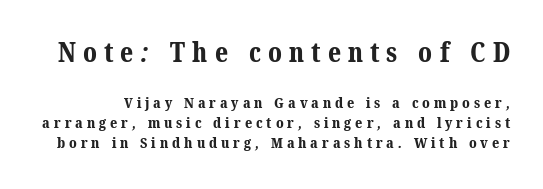
{"bold": "yes", "underline": "no", "line_spacing": "normal", "line_spacing_ratio": 1.34, "letter_spacing": "wide", "letter_spacing_em": 0.26, "larger_block": "first", "size_ratio": 1.8, "glyph_px": 27}
